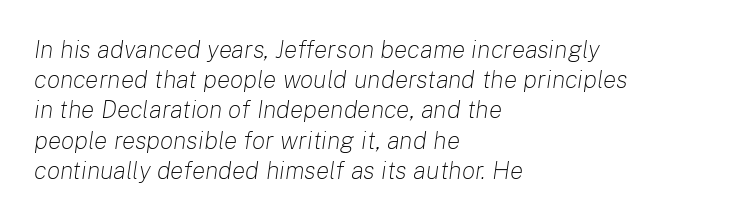
Q: Is the text bold? A: No.
Q: Is the text italic (slanted)? A: Yes, it leans right by about 8 degrees.
Q: Is the text underlined? A: No.
Q: How is the paragraph aligned? A: Left-aligned.
Q: Is the spacing between letters normal or unusually wide? A: Normal.
